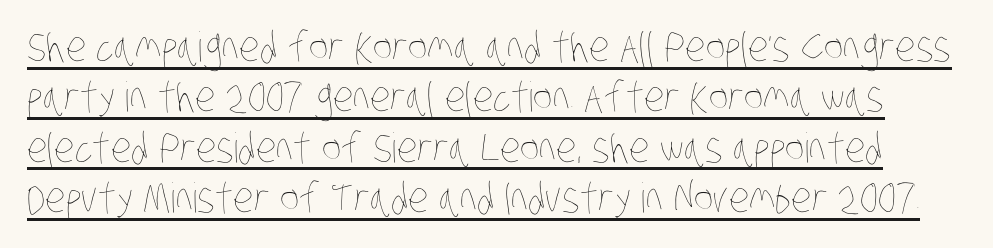
{"bold": "no", "weight": "thin", "width": "condensed", "stroke_contrast": "low", "x_height": "large", "monospaced": "no", "underline": "yes", "line_spacing_ratio": 1.23, "letter_spacing": "normal", "letter_spacing_em": 0.0, "glyph_px": 41}
